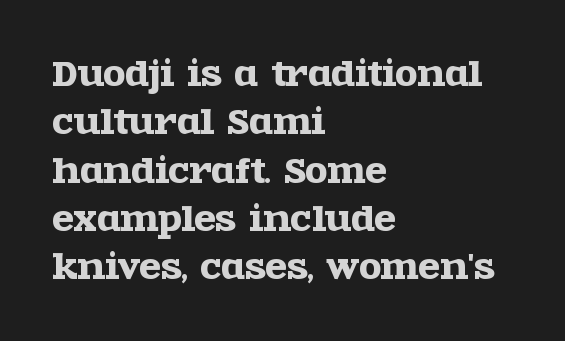
Reading down the block, your eye returns to a fixed left position each line. Think of a printed novel: that variable character pitch is what you see here. Nothing unusual about the tracking: characters are spaced as the font intends. The passage shown stacks its lines at a standard gap.
